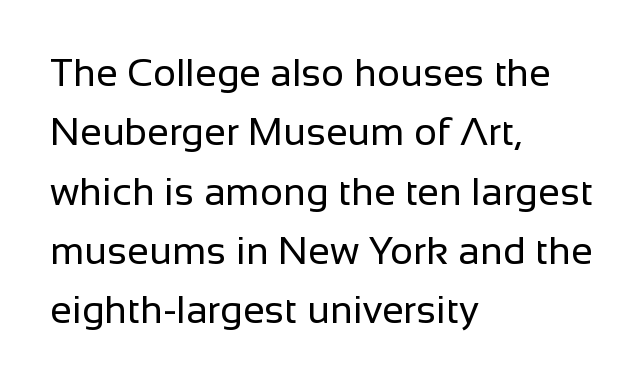
The image shows 39 px regular-weight sans-serif type, upright; set left-aligned, normal line spacing (1.52x), normal letter spacing, not underlined; low stroke contrast and a medium x-height.
